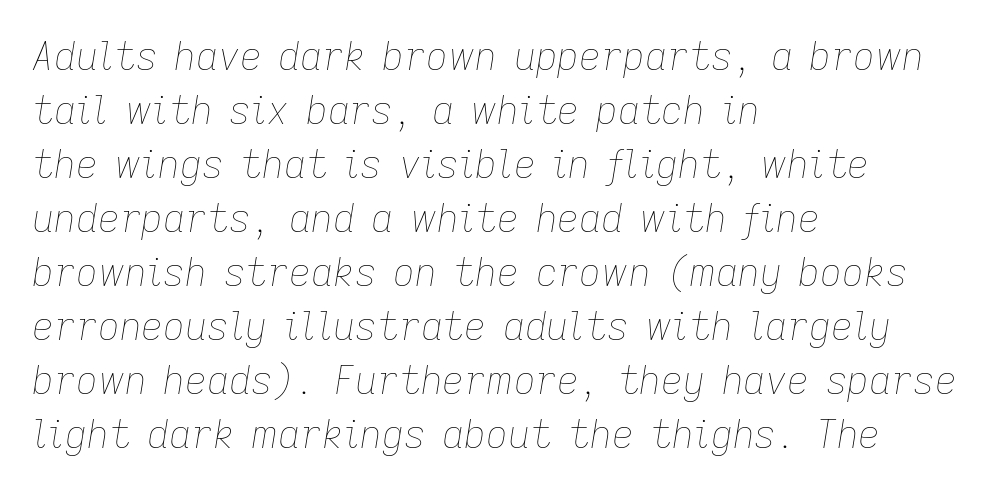
The image shows 38 px thin type, italic (leaning right); set left-aligned, normal line spacing (1.42x), normal letter spacing, not underlined; low stroke contrast and a medium x-height.
